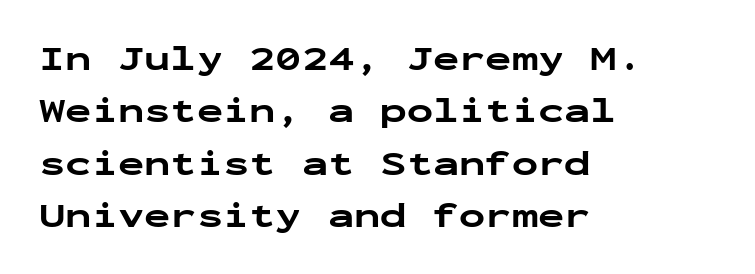
Note the uniform advance width — an 'i' takes as much space as an 'm'. Baseline-to-baseline distance is the conventional proportion of letter height. Serifs: no, the terminals of the letterforms are clean. Nope, not italic — everything's standing straight.
